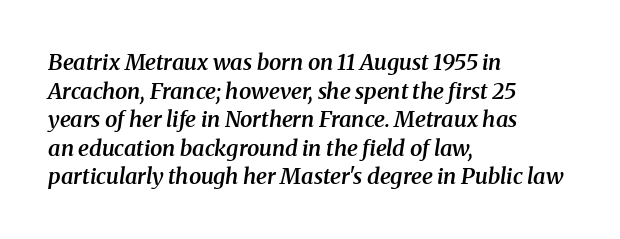
The image shows 22 px text type, italic (leaning right); set left-aligned, normal line spacing (1.3x), normal letter spacing, not underlined.
